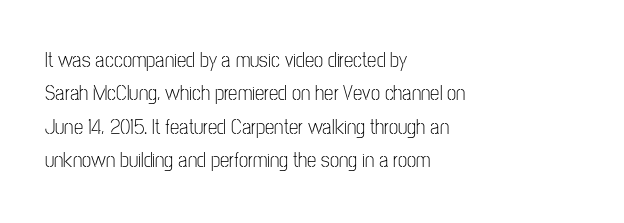
Q: Is the text bold? A: No.
Q: Is the text italic (slanted)? A: No, it is upright.
Q: Is the text underlined? A: No.
Q: How is the paragraph aligned? A: Left-aligned.
Q: Is the spacing between letters normal or unusually wide? A: Normal.
Q: Is the spacing between lines tight, normal or loose? A: Normal.
